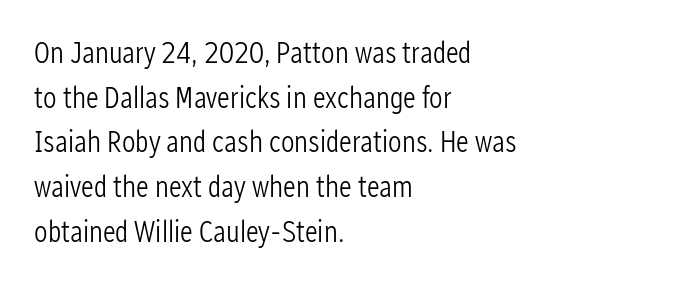
The image shows 30 px light, condensed sans-serif type, upright; set left-aligned, normal line spacing (1.49x), normal letter spacing, not underlined; low stroke contrast and a medium x-height.
